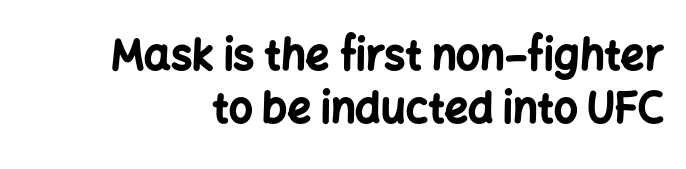
How heavy is the stroke? Heavy — this is a bold. The rows are spaced the way most documents space them. The passage shown is typed in a proportional face where columns would drift. The letterforms sit shoulder to shoulder at normal distance. Look at the bottom of the vertical strokes: they stop flat, with no serifs.
